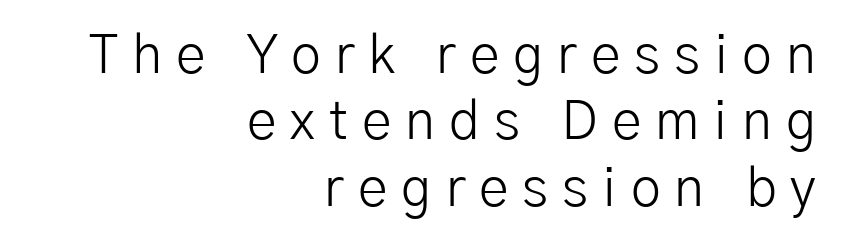
A flush-right, rag-left setting is used for this passage. The typeface has the unassuming heft of standard copy or less. The gaps between neighbouring characters are conspicuously large. Descender tails drop into unmarked territory. Spacing verdict: proportional, widths tailored to each character.
